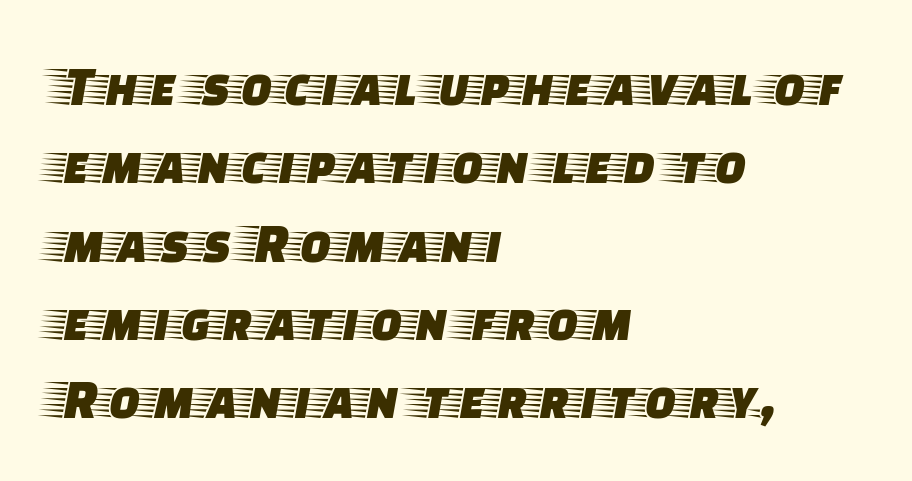
Q: Is the text italic (slanted)? A: Yes.
Q: Is the typeface a serif or a sans-serif typeface? A: Serif.
Q: Is the text underlined? A: No.
Q: How is the paragraph aligned? A: Left-aligned.
Q: Is the spacing between letters normal or unusually wide? A: Normal.
Q: Is the spacing between lines tight, normal or loose? A: Normal.
Q: Width (condensed, normal, or wide)? A: Wide.
Q: Stroke contrast? A: Low.
Q: x-height? A: Large.
Q: Monospaced? A: No.
